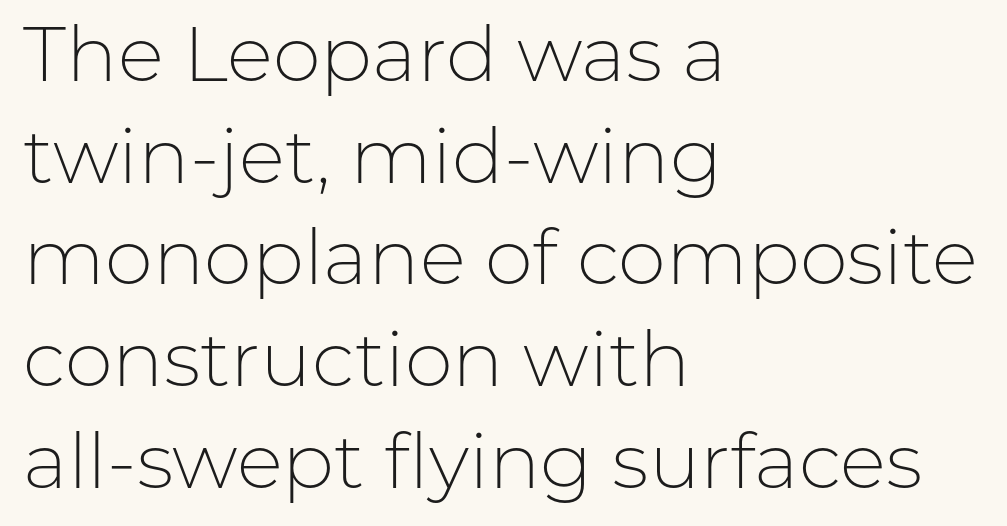
{"serif": "no", "italic": "no", "bold": "no", "weight": "light", "width": "normal", "stroke_contrast": "low", "x_height": "medium", "monospaced": "no", "underline": "no", "align": "left", "line_spacing": "normal", "line_spacing_ratio": 1.32, "letter_spacing": "normal", "letter_spacing_em": 0.0, "glyph_px": 77}
